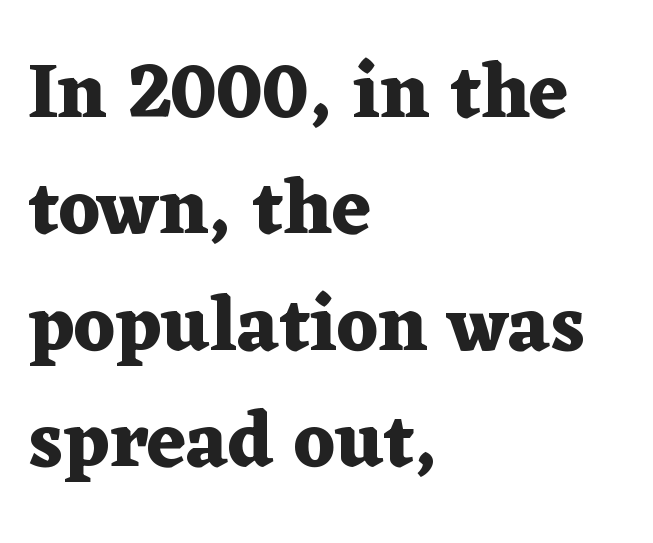
{"serif": "yes", "italic": "no", "bold": "yes", "weight": "heavy", "width": "wide", "stroke_contrast": "medium", "x_height": "medium", "monospaced": "no", "underline": "no", "align": "left", "line_spacing": "normal", "line_spacing_ratio": 1.51, "letter_spacing": "normal", "letter_spacing_em": 0.0, "glyph_px": 77}
